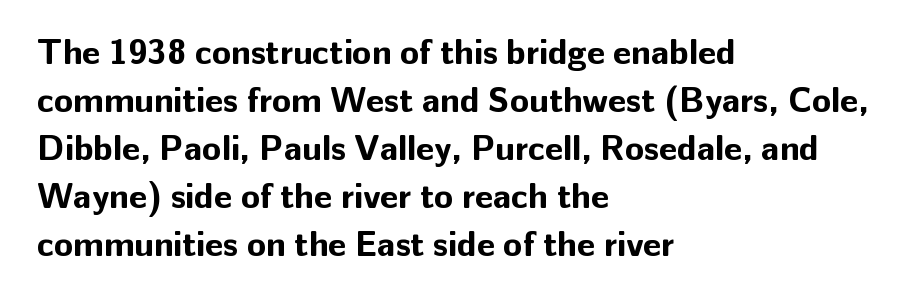
Is the block centered? No — it sits flush against the left margin. Is the type bold? Yes — the strokes are clearly thick and heavy. You can tell from the bare stems that sans-serif type was used. This sample has the flowing, uneven cadence of proportional lettering. The designer left line spacing at the default. Descenders hang freely into open space.
